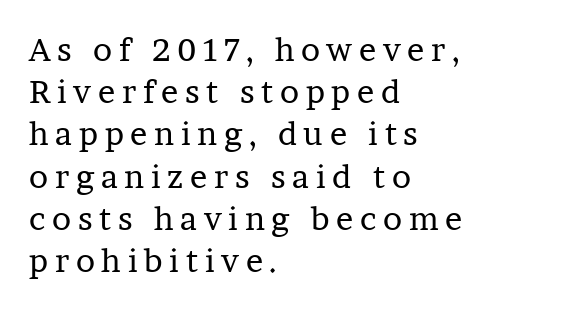
{"serif": "yes", "italic": "no", "bold": "no", "weight": "regular", "width": "normal", "stroke_contrast": "low", "x_height": "medium", "monospaced": "no", "underline": "no", "align": "left", "line_spacing": "normal", "line_spacing_ratio": 1.32, "letter_spacing": "wide", "letter_spacing_em": 0.21, "glyph_px": 32}
